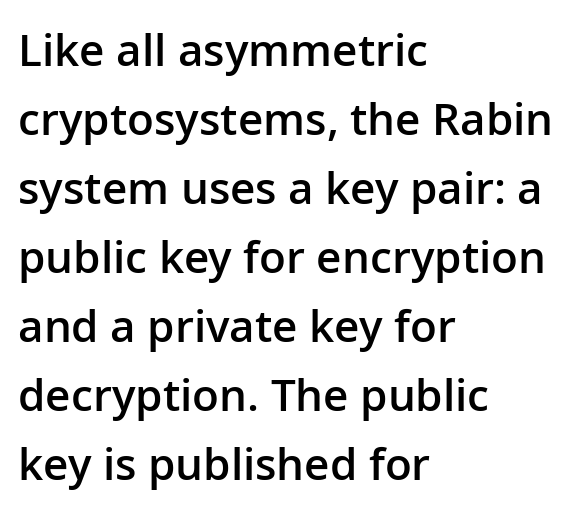
{"serif": "no", "italic": "no", "bold": "semi", "weight": "semibold", "width": "normal", "stroke_contrast": "low", "x_height": "medium", "monospaced": "no", "underline": "no", "align": "left", "line_spacing": "normal", "line_spacing_ratio": 1.57, "letter_spacing": "normal", "letter_spacing_em": 0.0, "glyph_px": 44}
